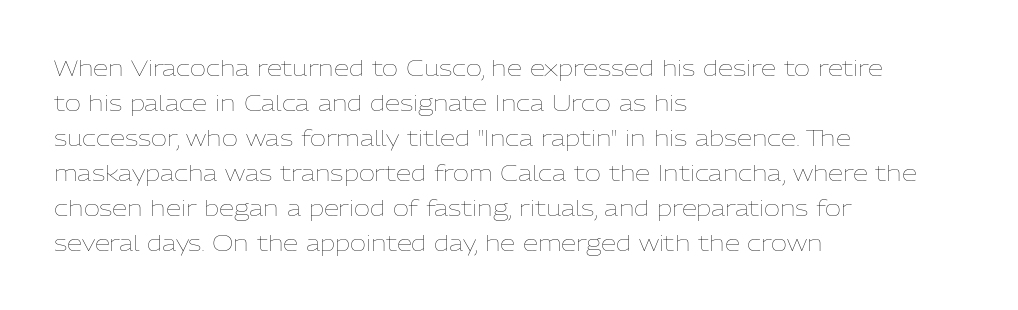
Q: Is the text bold? A: No.
Q: Is the text italic (slanted)? A: No, it is upright.
Q: Is the text underlined? A: No.
Q: How is the paragraph aligned? A: Left-aligned.
Q: Is the spacing between letters normal or unusually wide? A: Normal.
Q: Is the spacing between lines tight, normal or loose? A: Normal.
